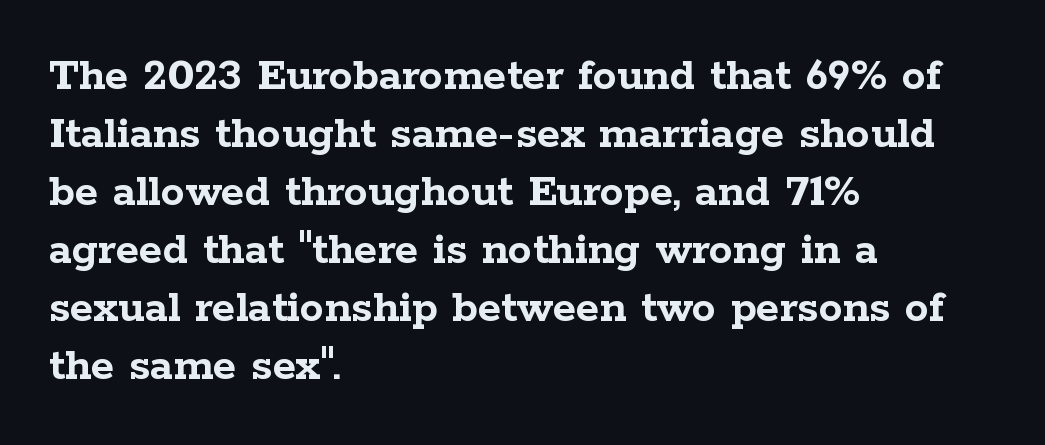
The image shows 48 px semibold, wide serif type, upright; set left-aligned, line spacing 1.21x, normal letter spacing, not underlined; low stroke contrast and a medium x-height.
